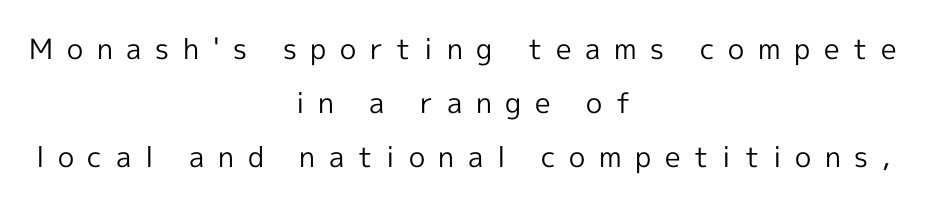
The image shows 28 px regular-weight sans-serif type, upright; set centered, loose line spacing (1.92x), unusually wide letter spacing (+0.49 em), not underlined; a medium x-height.
